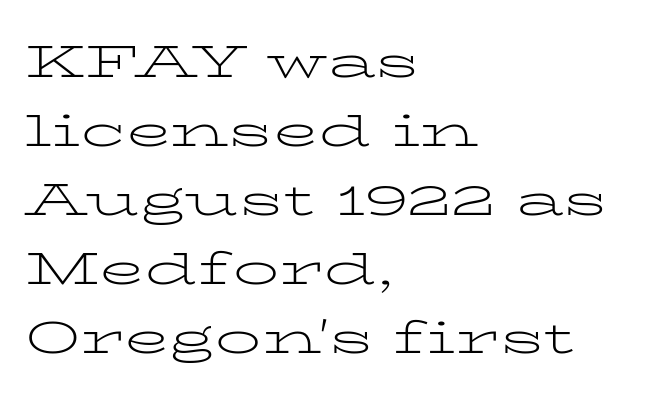
The baseline area is clear. Each line starts at the same left margin while the right side varies. Designer's note — italics off, roman on. Small tapered or slab feet sit at the stroke ends, so this counts as serif. These lines are rendered in a variable-pitch font.
